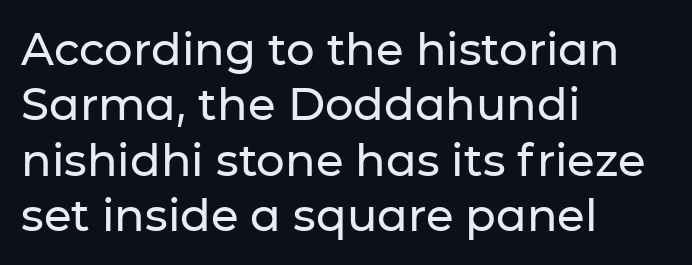
{"serif": "no", "italic": "no", "width": "normal", "stroke_contrast": "low", "x_height": "medium", "monospaced": "no", "underline": "no", "align": "left", "line_spacing_ratio": 1.23, "letter_spacing": "normal", "letter_spacing_em": 0.0, "glyph_px": 45}
